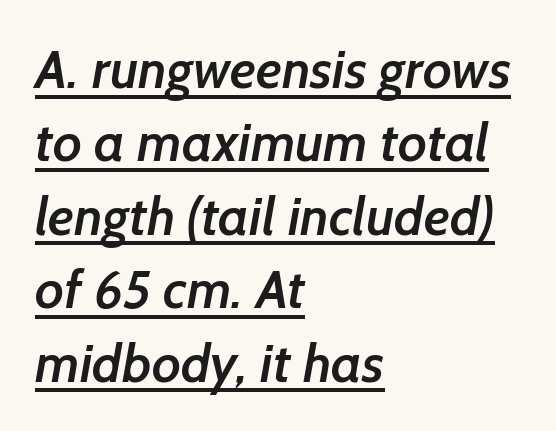
The image shows 54 px semibold sans-serif type; set left-aligned, normal line spacing (1.36x), normal letter spacing, underlined; low stroke contrast and a medium x-height.
